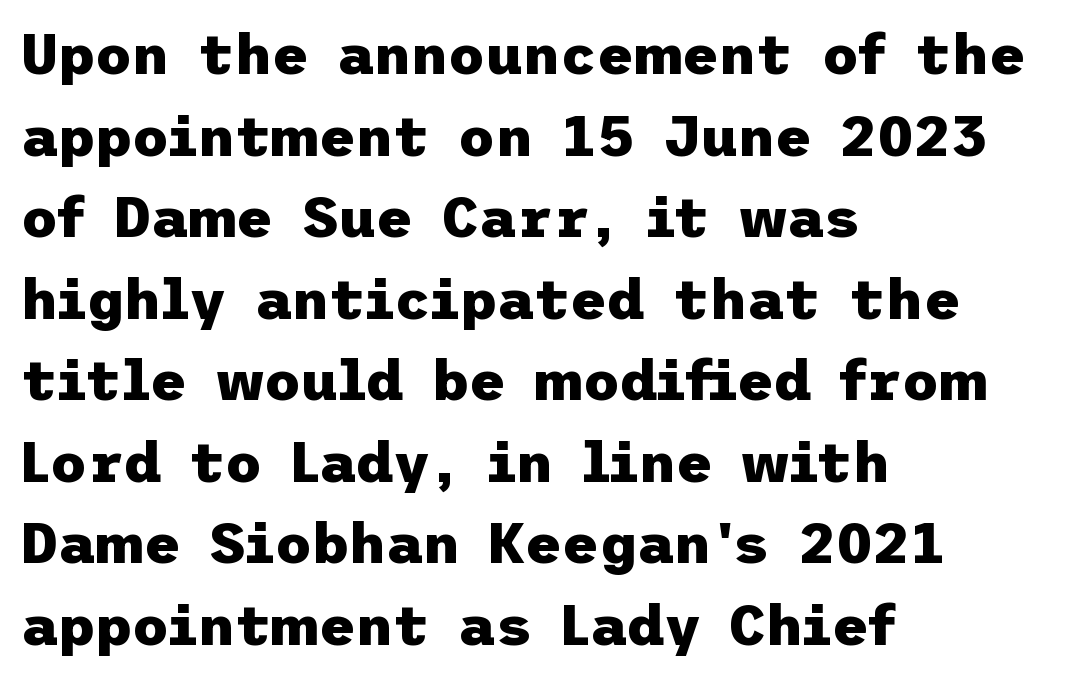
The leading is moderate, giving the passage an even texture. Observe the absence of serifs on each vertical stroke in this sample. Typesetter's note: full bold, strokes at maximum text heaviness. The axis of the letterforms is exactly vertical.
